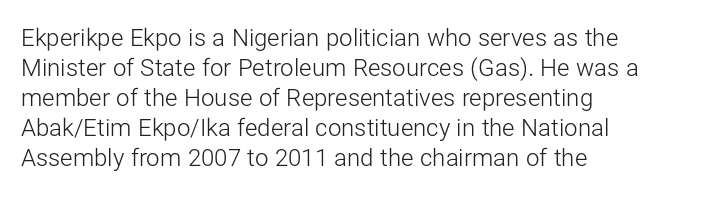
Honestly, there is no underline to notice here at all. The font's upright variant was chosen for this text. Horizontally, the lines are justified to the leading edge only. Bold? No — there's no thickening of the strokes.
